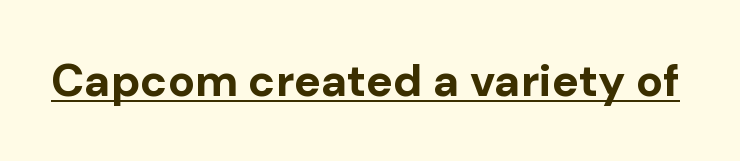
The characters display no serif detailing; their extremities are plain. Each line of the rendering has a horizontal stroke beneath the glyphs. Proportional: the letters do not fall into vertical columns. The rendering keeps characters at their native spacing.
